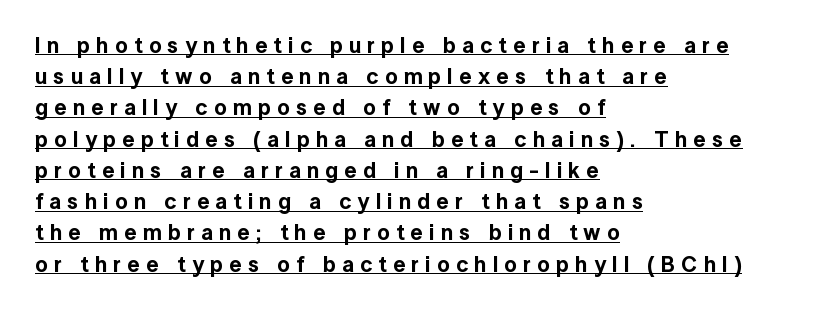
Leading matches the norm, producing a regular column. In terms of posture, this sample is upright. This is underlined copy, the kind a proofreader might mark for attention. Does the copy run flush right? No — it runs flush left. Tracking here is generous; glyphs stand well apart from one another.
